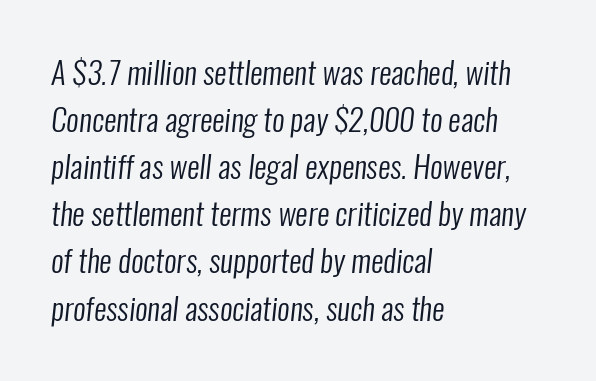
Q: Is the text bold? A: No.
Q: Is the typeface a serif or a sans-serif typeface? A: Sans-serif.
Q: Is the text underlined? A: No.
Q: How is the paragraph aligned? A: Left-aligned.
Q: Is the spacing between letters normal or unusually wide? A: Normal.
Q: Is the spacing between lines tight, normal or loose? A: Normal.
Q: Width (condensed, normal, or wide)? A: Condensed.
Q: Stroke contrast? A: Low.
Q: x-height? A: Medium.
Q: Monospaced? A: No.
